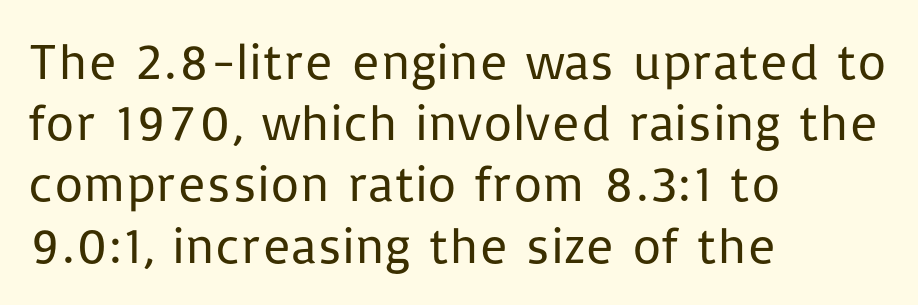
Descender tails drop into unmarked territory. Words appear dense and cohesive because spacing is normal. Each letter keeps its own natural width here, so spacing adapts to shape. Nothing sits at the stroke ends, so this counts as sans-serif. The compositor pushed each line to the left boundary.
